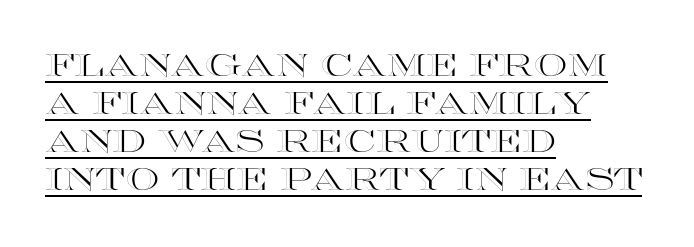
Caption: multi-line text, flush left, ragged right. You can see a thin bar hugging the bottom of the glyphs. Quick note: not italic, upright. The horizontal fit of the characters is conventional and even.
